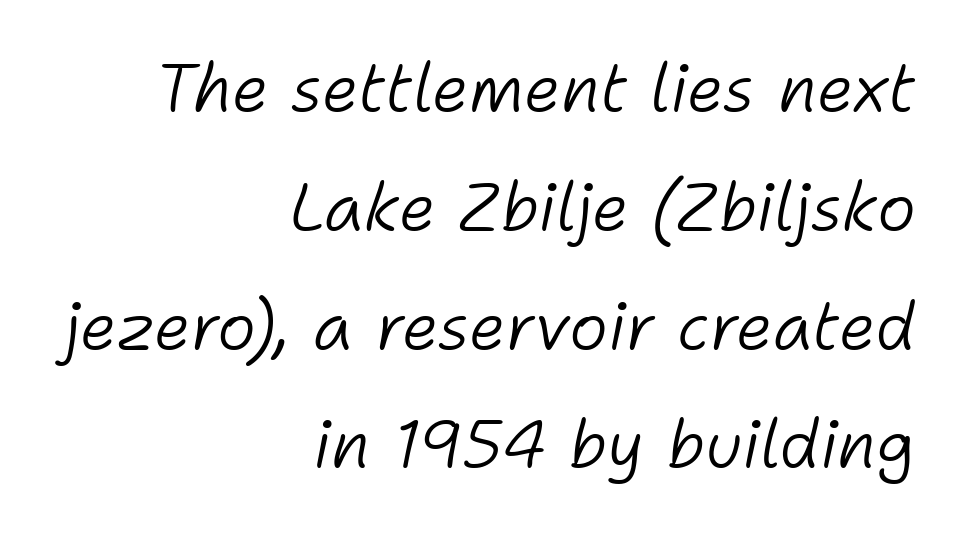
A light-to-regular cut is what we see here. Emphasis-style slanted type is in use. The text block is weighted toward the right margin, trailing off unevenly leftward. Check the space under the baseline: it is left empty. The rendering keeps characters at their native spacing.
